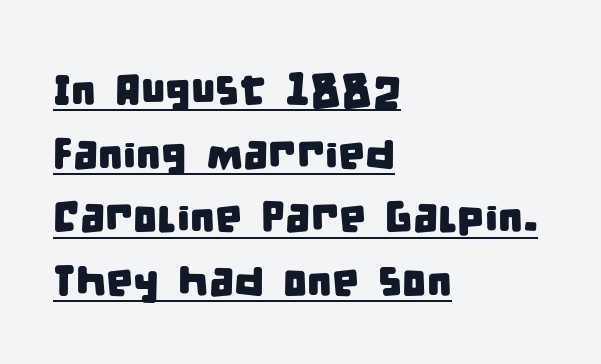
{"serif": "no", "width": "condensed", "stroke_contrast": "low", "x_height": "large", "monospaced": "no", "underline": "yes", "align": "left", "line_spacing": "normal", "line_spacing_ratio": 1.48, "letter_spacing": "normal", "letter_spacing_em": 0.0, "glyph_px": 43}
